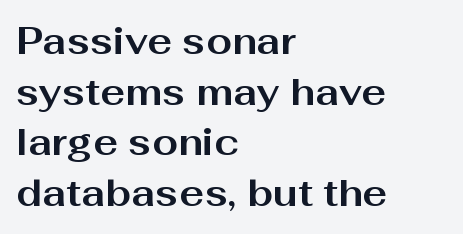
The image shows 37 px bold, wide sans-serif type, upright; set left-aligned, normal line spacing (1.37x), normal letter spacing, not underlined; medium stroke contrast and a medium x-height.
